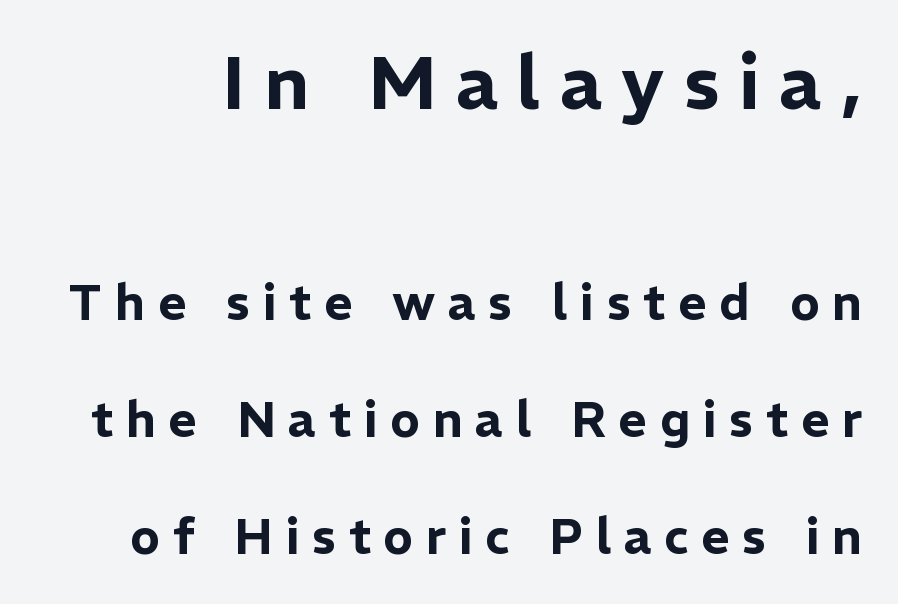
The image shows 74 px sans-serif type, upright; set loose line spacing (2.38x), unusually wide letter spacing (+0.26 em), not underlined; the first (top) block is 1.51x larger; low stroke contrast and a medium x-height.
